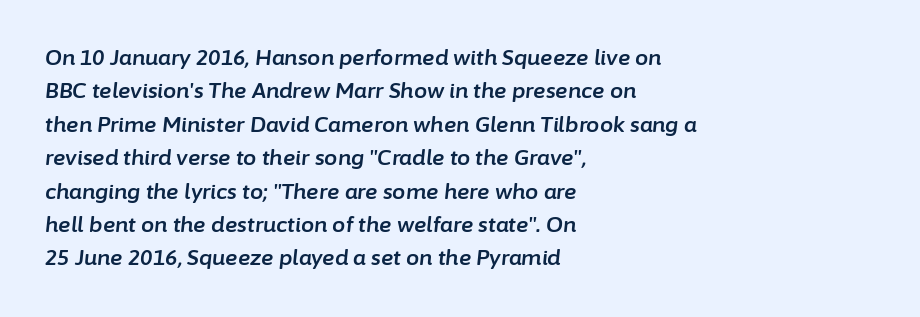
{"italic": "yes", "lean": "right", "slant_degrees": 6, "underline": "no", "align": "left", "line_spacing": "normal", "line_spacing_ratio": 1.59, "letter_spacing": "normal", "letter_spacing_em": 0.0, "glyph_px": 21}
